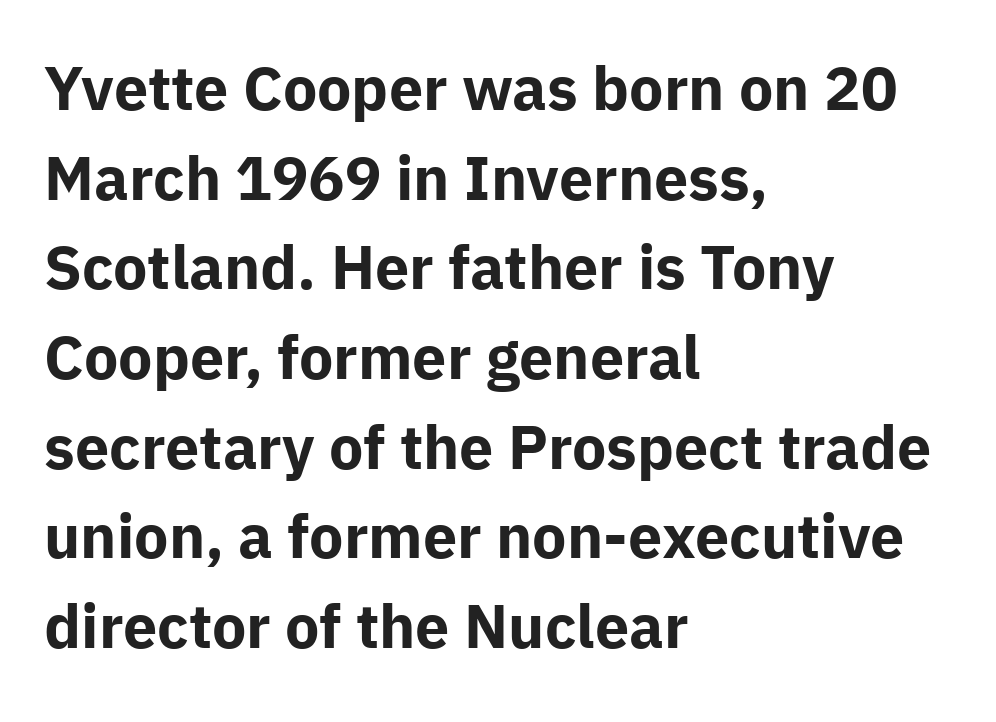
The image shows 61 px bold sans-serif type, upright; set left-aligned, normal line spacing (1.47x), normal letter spacing, not underlined; low stroke contrast and a medium x-height.
